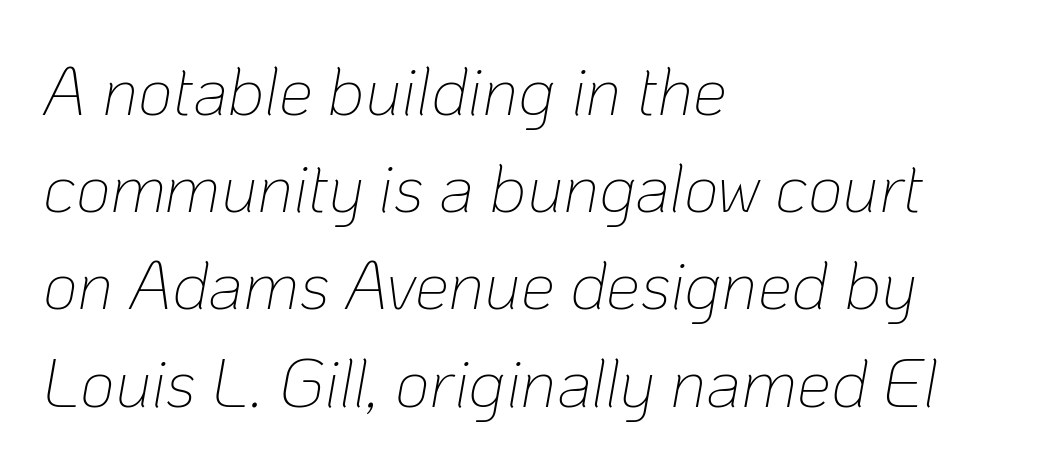
{"italic": "yes", "lean": "right", "slant_degrees": 10, "bold": "no", "weight": "thin", "width": "normal", "stroke_contrast": "low", "x_height": "medium", "monospaced": "no", "underline": "no", "align": "left", "line_spacing": "normal", "line_spacing_ratio": 1.43, "letter_spacing": "normal", "letter_spacing_em": 0.0, "glyph_px": 68}
